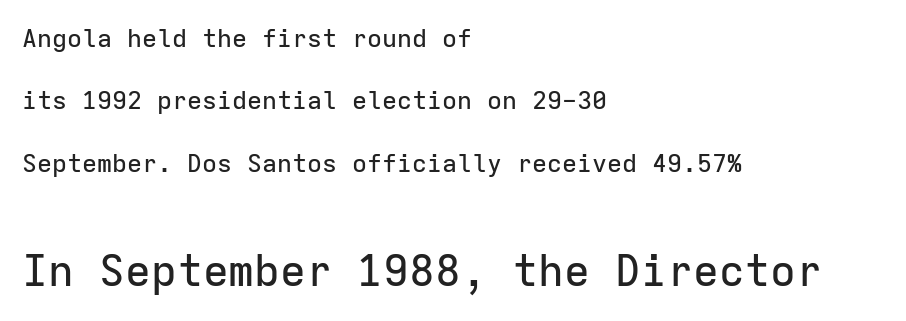
The image shows 43 px sans-serif type, upright, monospaced; set left-aligned, loose line spacing (2.5x), normal letter spacing, not underlined; the second (bottom) block is 1.72x larger; low stroke contrast and a medium x-height.
